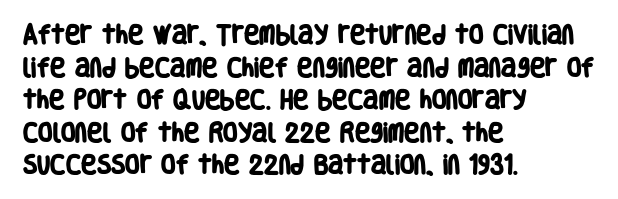
{"bold": "yes", "underline": "no", "align": "left", "line_spacing": "normal", "line_spacing_ratio": 1.55, "letter_spacing": "normal", "letter_spacing_em": 0.0, "glyph_px": 21}
